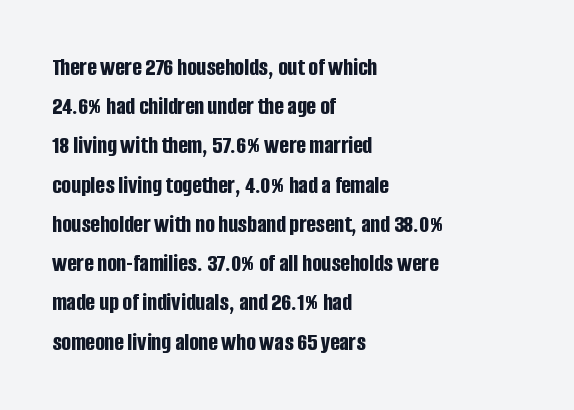
There is no visible air inserted between adjacent glyphs. This sample is left-justified, so line endings fall wherever the words run out. Normally led — the rows are evenly, conventionally spaced. The lettering holds an erect, upright posture throughout.
